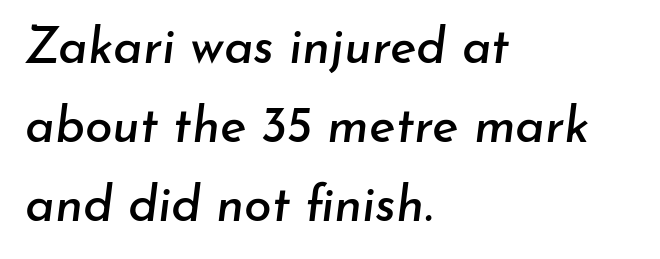
The image shows 50 px text type, italic (leaning right); set left-aligned, normal line spacing (1.58x), normal letter spacing, not underlined; low stroke contrast and a small x-height.
